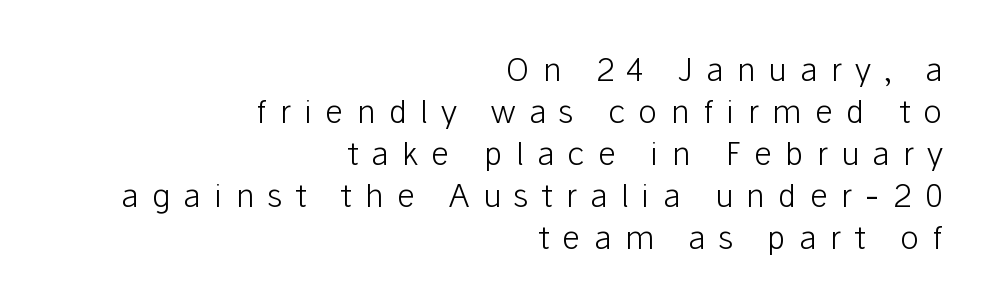
Q: Is the text bold? A: No.
Q: Is the text italic (slanted)? A: No, it is upright.
Q: Is the typeface a serif or a sans-serif typeface? A: Sans-serif.
Q: Is the text underlined? A: No.
Q: How is the paragraph aligned? A: Right-aligned.
Q: Is the spacing between letters normal or unusually wide? A: Unusually wide.
Q: Is the spacing between lines tight, normal or loose? A: Normal.
Q: Width (condensed, normal, or wide)? A: Normal.
Q: Stroke contrast? A: Low.
Q: x-height? A: Medium.
Q: Monospaced? A: No.
